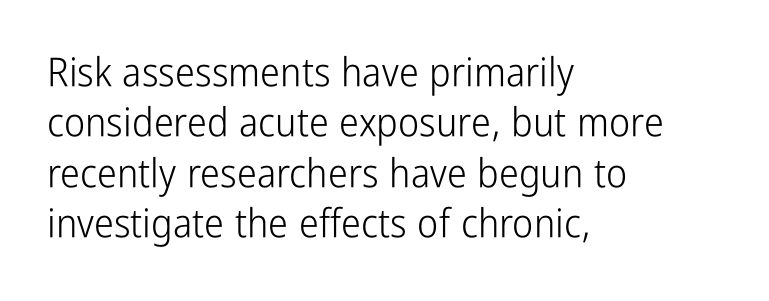
{"serif": "no", "italic": "no", "bold": "no", "weight": "light", "width": "condensed", "stroke_contrast": "low", "x_height": "medium", "monospaced": "no", "underline": "no", "align": "left", "line_spacing": "normal", "line_spacing_ratio": 1.26, "letter_spacing": "normal", "letter_spacing_em": 0.0, "glyph_px": 40}
